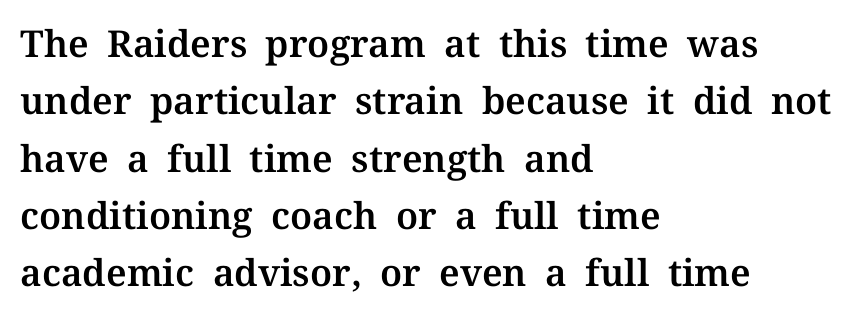
The passage shown is typeset with a serif family. Is the block centered? No — it sits flush against the left margin. This sample has the flowing, uneven cadence of proportional lettering. Characters follow at the spacing the type designer built in.
